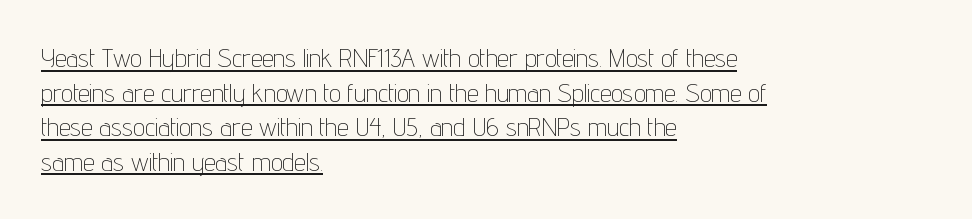
{"italic": "no", "bold": "no", "underline": "yes", "align": "left", "line_spacing": "normal", "line_spacing_ratio": 1.33, "letter_spacing": "normal", "letter_spacing_em": 0.0, "glyph_px": 26}
